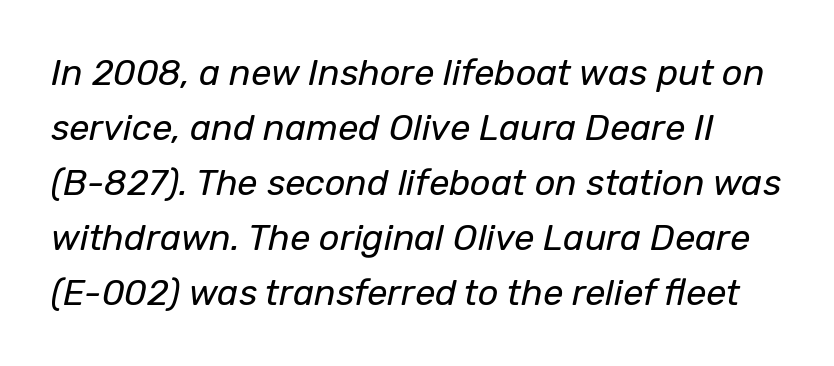
Weight: regular or lighter. Varying glyph widths throughout — classic text-font behaviour. The zone under the glyphs is completely vacant. The leading is moderate, giving the passage an even texture. Between one letter and the next there's only the usual sliver of space. This is oblique type, the kind used for emphasis or titles.
